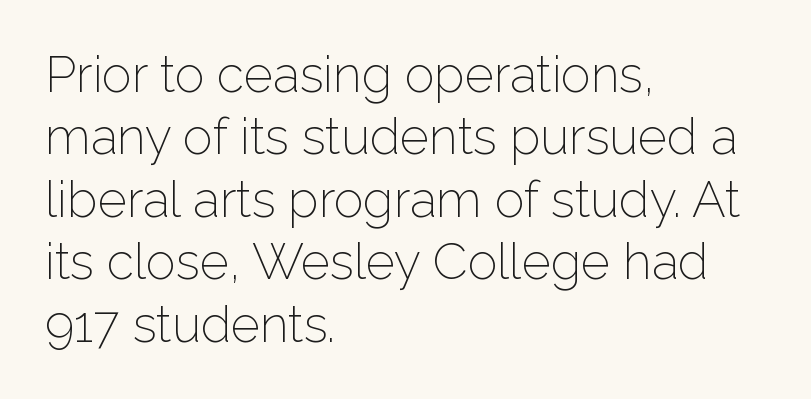
The image shows 50 px light sans-serif type, upright; set left-aligned, normal line spacing (1.25x), normal letter spacing, not underlined; low stroke contrast and a medium x-height.
